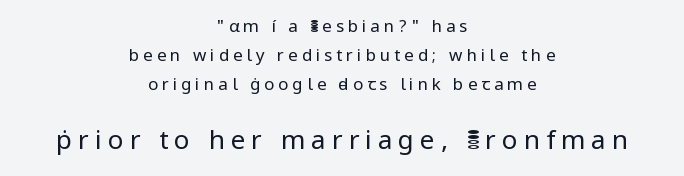
Q: Is the text bold? A: No.
Q: Is the text italic (slanted)? A: No, it is upright.
Q: Is the text underlined? A: No.
Q: How is the paragraph aligned? A: Centered.
Q: Is the spacing between letters normal or unusually wide? A: Unusually wide.
Q: Which block of text is set in a larger size, the first (top) or the second (bottom)? A: The second (bottom) one.
